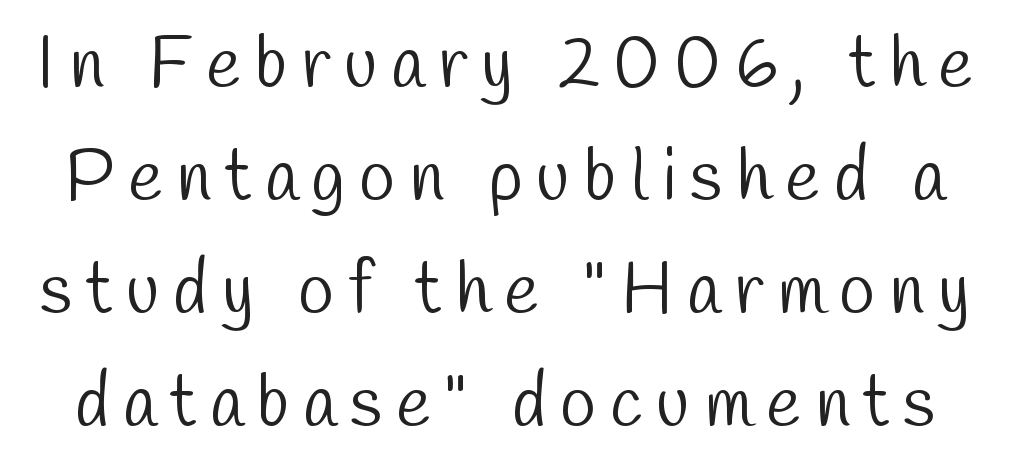
Q: Is the text bold? A: No.
Q: Is the typeface a serif or a sans-serif typeface? A: Sans-serif.
Q: Is the text underlined? A: No.
Q: Is the spacing between lines tight, normal or loose? A: Normal.
Q: Width (condensed, normal, or wide)? A: Condensed.
Q: Stroke contrast? A: Low.
Q: x-height? A: Medium.
Q: Monospaced? A: No.
